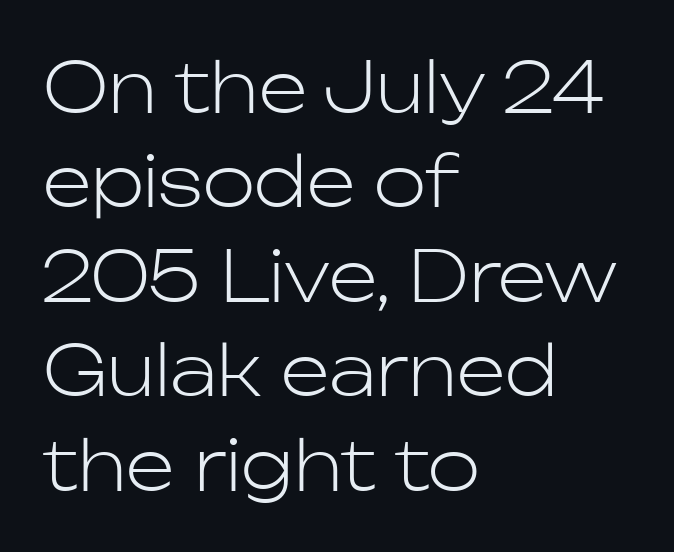
The passage shown is typed in a proportional face where columns would drift. Unlike italic type, these characters show no tilt at all. The horizontal fit of the characters is conventional and even. The typeface chosen for these lines omits serifs. Each line starts at the same left margin while the right side varies. Lines of text with bare space underneath.
